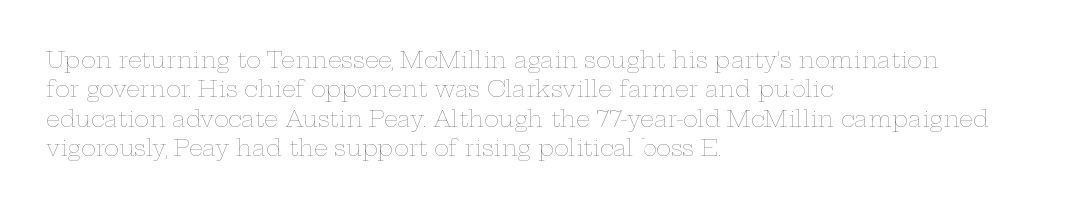
Bare-footed words on every line. Every stem runs plumb, perpendicular to the baseline. The typesetting does not lean heavy: it is not bold. Tracking value appears to be zero — textbook default spacing. The vertical gap from one line to the next is medium.
